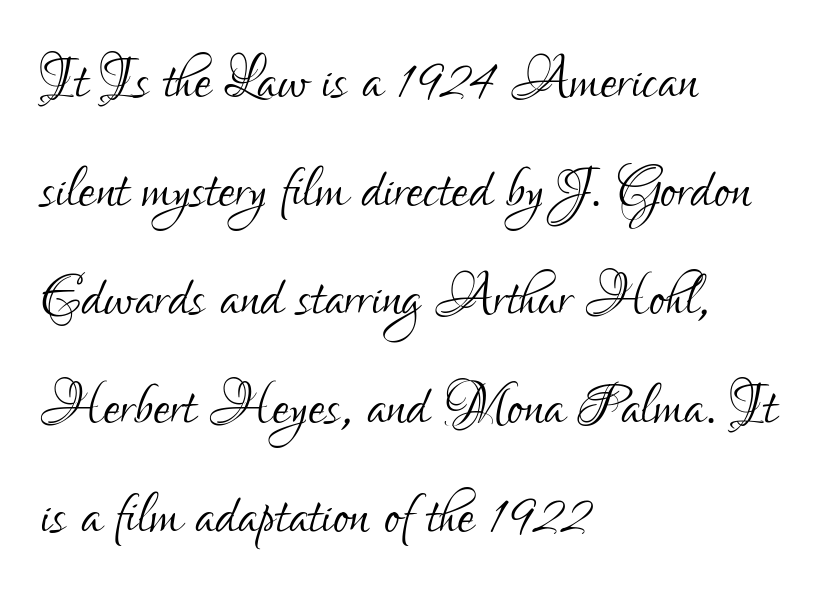
{"serif": "no", "bold": "no", "weight": "light", "width": "condensed", "stroke_contrast": "low", "x_height": "small", "monospaced": "no", "underline": "no", "align": "left", "line_spacing": "normal", "line_spacing_ratio": 1.43, "letter_spacing": "normal", "letter_spacing_em": 0.0, "glyph_px": 76}
